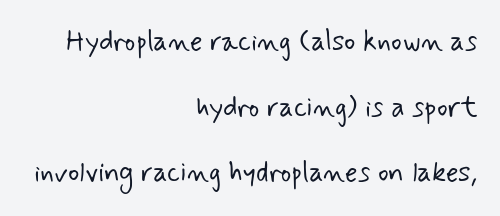
This block would shrink considerably if given ordinary leading; it's expanded now. Think standard paragraph weight, or any step lighter than that. Caption: standard tracking, unaltered. Horizontally, the lines are justified to the trailing edge only. Type without underlining. The face used here is proportionally spaced, like ordinary book or web type.
